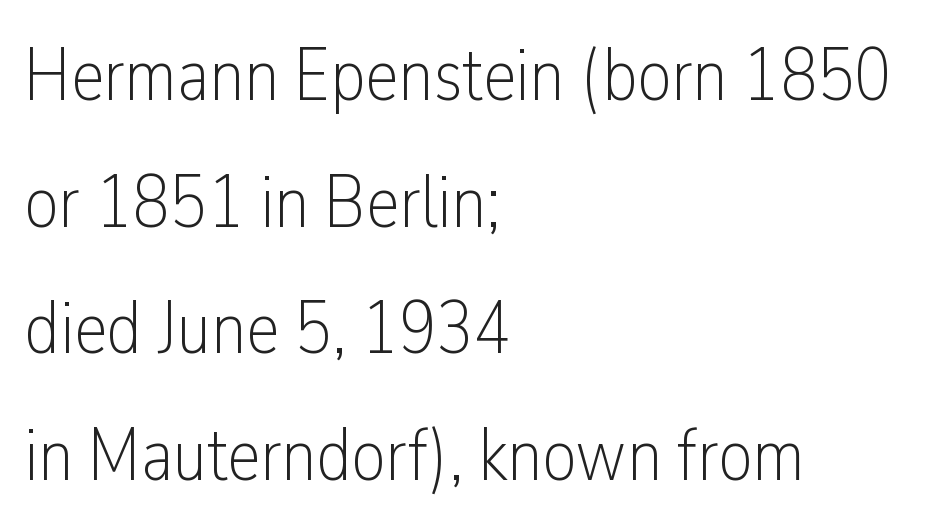
The image shows 75 px light, condensed sans-serif type, upright; set left-aligned, normal line spacing (1.69x), normal letter spacing, not underlined; low stroke contrast and a medium x-height.
